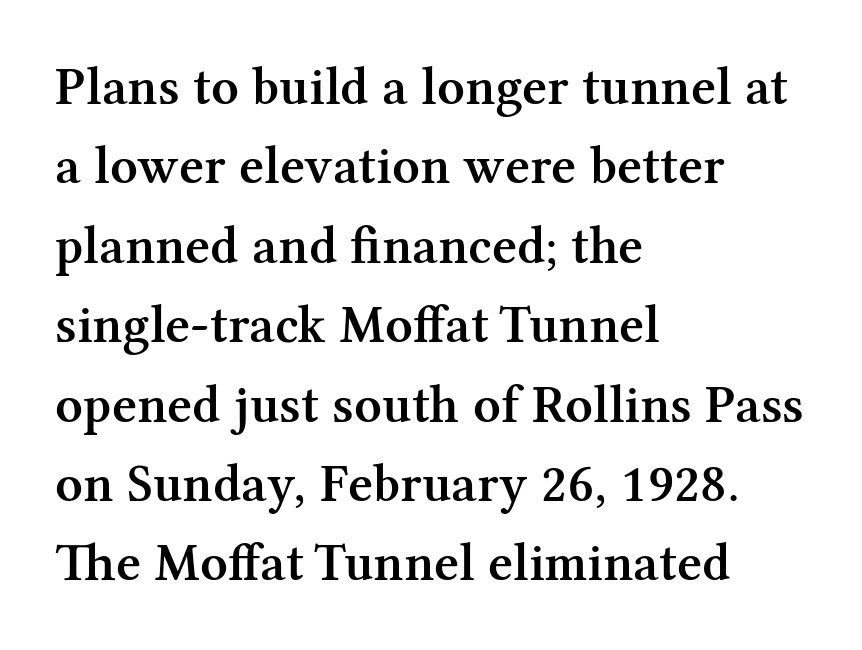
The image shows 54 px semibold serif type, upright; set left-aligned, normal line spacing (1.47x), normal letter spacing, not underlined; medium stroke contrast and a medium x-height.
